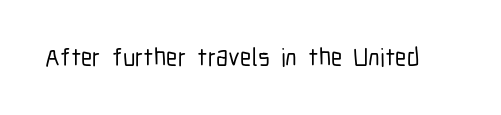
If you drew a line through each stem, it would be perfectly vertical. Characters follow at the spacing the type designer built in. The words here are not underlined.
